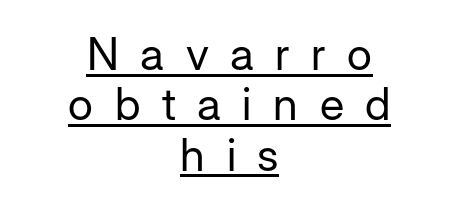
Q: Is the text bold? A: No.
Q: Is the text italic (slanted)? A: No, it is upright.
Q: Is the typeface a serif or a sans-serif typeface? A: Sans-serif.
Q: Is the text underlined? A: Yes.
Q: How is the paragraph aligned? A: Centered.
Q: Is the spacing between letters normal or unusually wide? A: Unusually wide.
Q: Is the spacing between lines tight, normal or loose? A: Tight.
Q: Width (condensed, normal, or wide)? A: Normal.
Q: Stroke contrast? A: Low.
Q: x-height? A: Medium.
Q: Monospaced? A: No.
